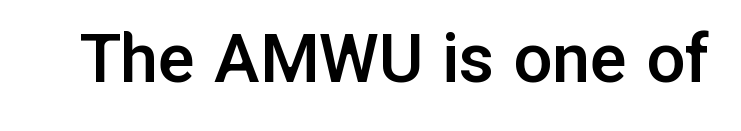
Q: Is the text bold? A: Semi-bold.
Q: Is the text italic (slanted)? A: No, it is upright.
Q: Is the typeface a serif or a sans-serif typeface? A: Sans-serif.
Q: Is the text underlined? A: No.
Q: Is the spacing between letters normal or unusually wide? A: Normal.
Q: Width (condensed, normal, or wide)? A: Normal.
Q: Stroke contrast? A: Low.
Q: x-height? A: Medium.
Q: Monospaced? A: No.
